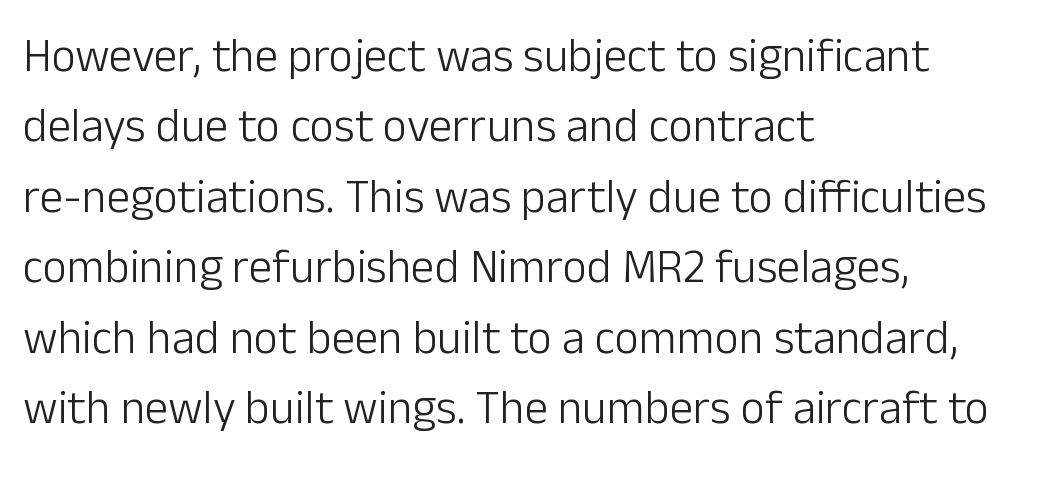
{"serif": "no", "italic": "no", "bold": "no", "weight": "light", "width": "normal", "stroke_contrast": "low", "x_height": "medium", "monospaced": "no", "underline": "no", "align": "left", "line_spacing": "normal", "line_spacing_ratio": 1.5, "letter_spacing": "normal", "letter_spacing_em": 0.0, "glyph_px": 47}
